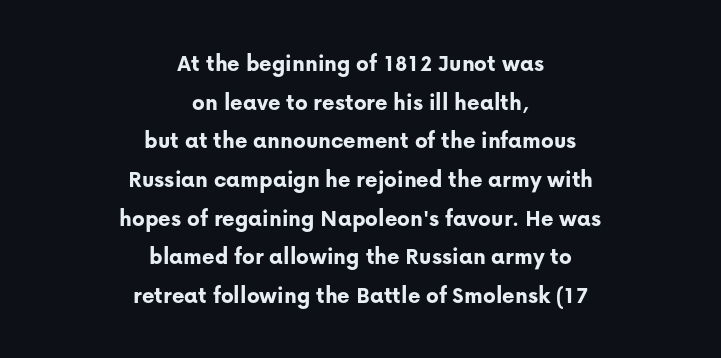
The whitespace from short lines is split evenly between both sides. Its strokes are broad and dark, the hallmark of bold type. The rows are spaced the way most documents space them. The lettering holds an erect, upright posture throughout.
